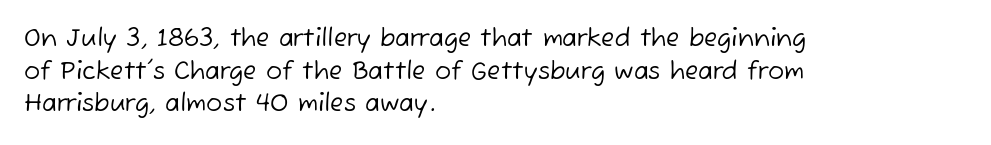
On a weight scale, this lands at 450 or below. The type is set solid horizontally, with unmodified tracking. Every row of glyphs begins at an identical x-position on the left. This rendering features lettering with no underline.
